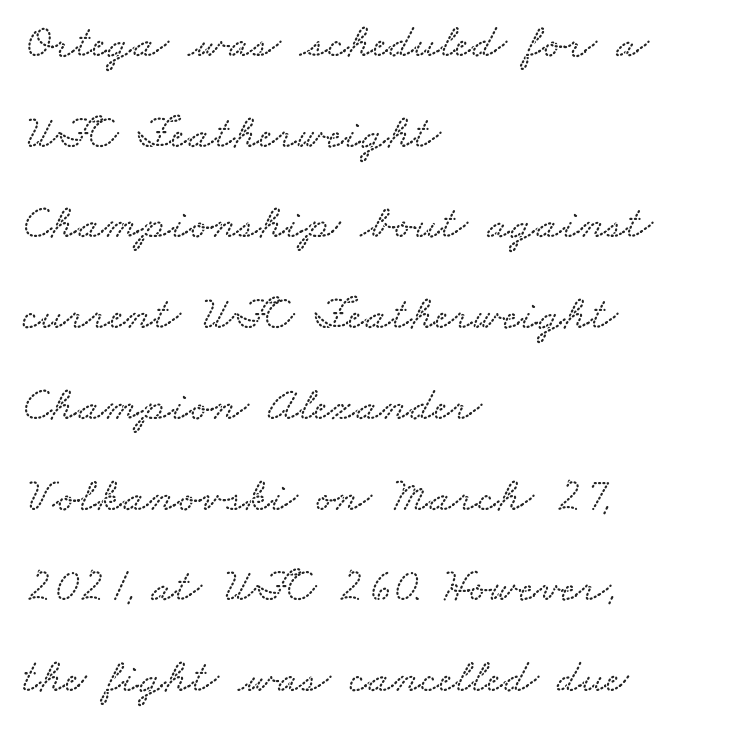
Q: Is the text underlined? A: No.
Q: How is the paragraph aligned? A: Left-aligned.
Q: Is the spacing between letters normal or unusually wide? A: Normal.
Q: Width (condensed, normal, or wide)? A: Wide.
Q: Stroke contrast? A: Low.
Q: x-height? A: Small.
Q: Monospaced? A: No.
